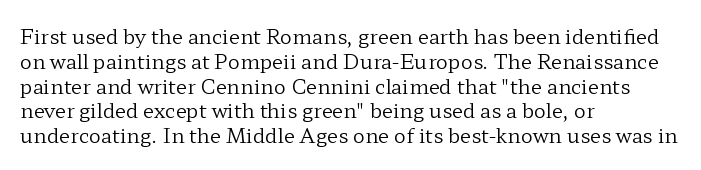
Q: Is the text bold? A: No.
Q: Is the text italic (slanted)? A: No, it is upright.
Q: Is the text underlined? A: No.
Q: How is the paragraph aligned? A: Left-aligned.
Q: Is the spacing between letters normal or unusually wide? A: Normal.
